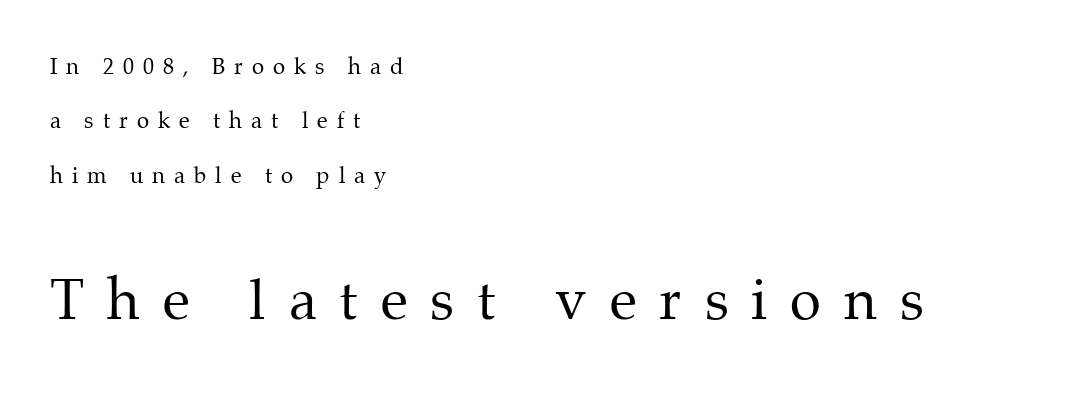
Q: Is the text bold? A: No.
Q: Is the text italic (slanted)? A: No, it is upright.
Q: Is the typeface a serif or a sans-serif typeface? A: Serif.
Q: Is the text underlined? A: No.
Q: How is the paragraph aligned? A: Left-aligned.
Q: Is the spacing between letters normal or unusually wide? A: Unusually wide.
Q: Is the spacing between lines tight, normal or loose? A: Loose.
Q: Which block of text is set in a larger size, the first (top) or the second (bottom)? A: The second (bottom) one.
Q: Width (condensed, normal, or wide)? A: Normal.
Q: Stroke contrast? A: Medium.
Q: x-height? A: Medium.
Q: Monospaced? A: No.
